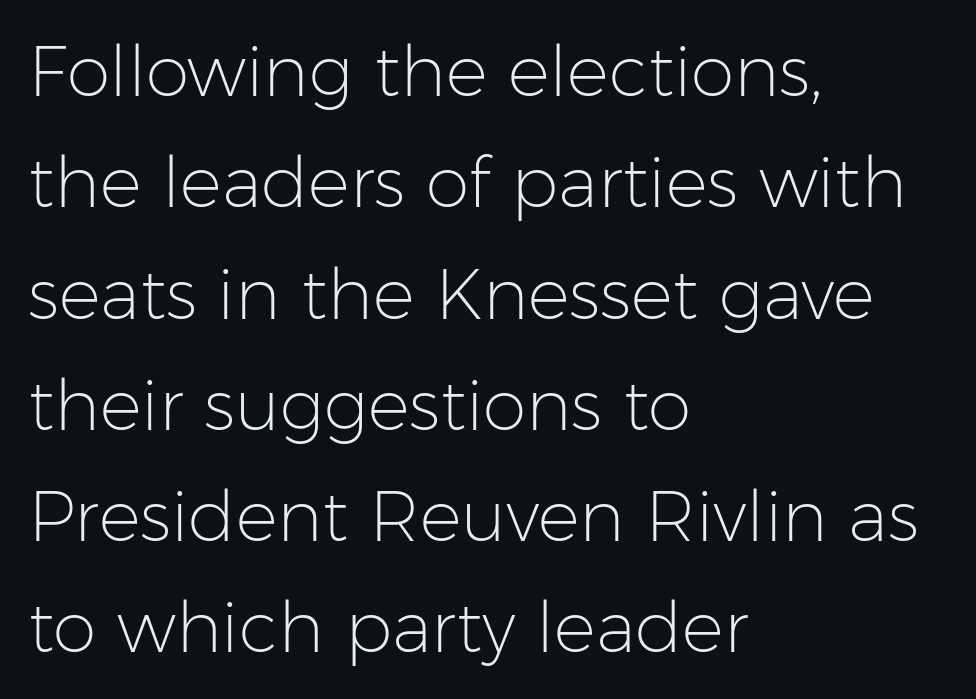
The image shows 70 px light sans-serif type, upright; set left-aligned, normal line spacing (1.59x), normal letter spacing, not underlined; low stroke contrast and a medium x-height.
